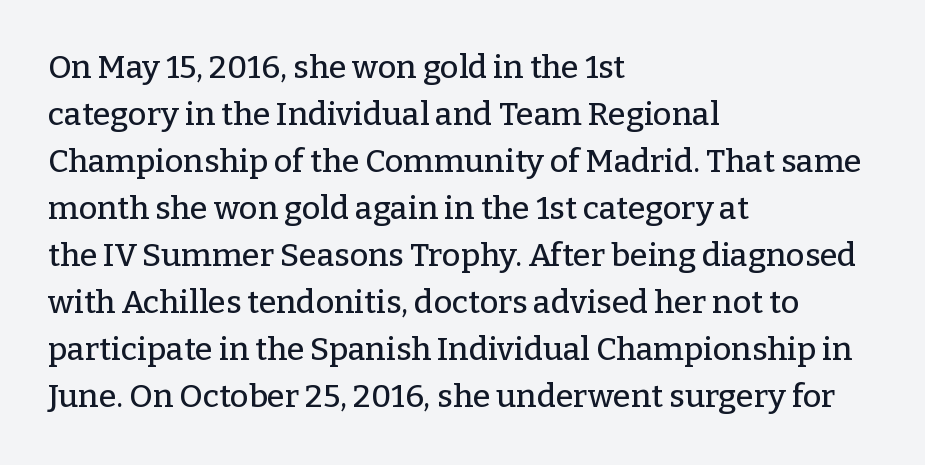
{"serif": "yes", "italic": "no", "width": "normal", "stroke_contrast": "low", "x_height": "medium", "monospaced": "no", "underline": "no", "align": "left", "line_spacing": "normal", "line_spacing_ratio": 1.47, "letter_spacing": "normal", "letter_spacing_em": 0.0, "glyph_px": 32}
